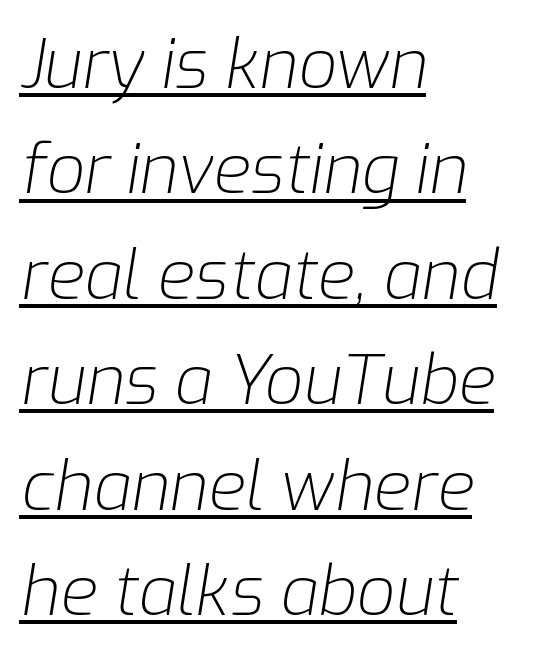
The image shows 68 px light type, italic (leaning right); set left-aligned, normal line spacing (1.55x), normal letter spacing, underlined; low stroke contrast and a medium x-height.
